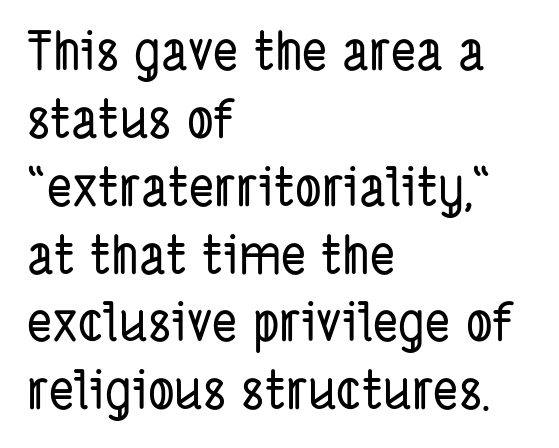
{"serif": "no", "width": "condensed", "stroke_contrast": "low", "x_height": "medium", "monospaced": "no", "underline": "no", "align": "left", "line_spacing": "normal", "line_spacing_ratio": 1.28, "letter_spacing": "normal", "letter_spacing_em": 0.0, "glyph_px": 53}
